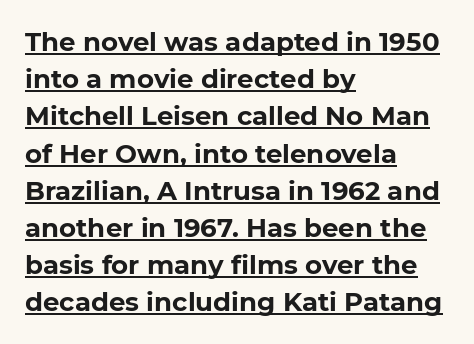
{"italic": "no", "bold": "yes", "underline": "yes", "align": "left", "line_spacing": "normal", "line_spacing_ratio": 1.43, "letter_spacing": "normal", "letter_spacing_em": 0.0, "glyph_px": 26}
